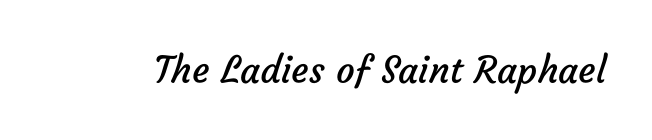
Character widths vary here, with narrow letters taking less room than wide ones. The gaps between neighbouring characters are ordinary and unremarkable. Think standard paragraph weight, or any step lighter than that. This rendering employs a face without finishing strokes, i.e., a sans-serif.
